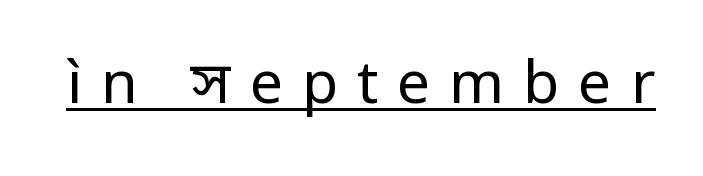
{"serif": "no", "italic": "no", "bold": "no", "weight": "regular", "width": "normal", "stroke_contrast": "low", "x_height": "medium", "monospaced": "no", "underline": "yes", "letter_spacing": "wide", "letter_spacing_em": 0.32, "glyph_px": 59}
